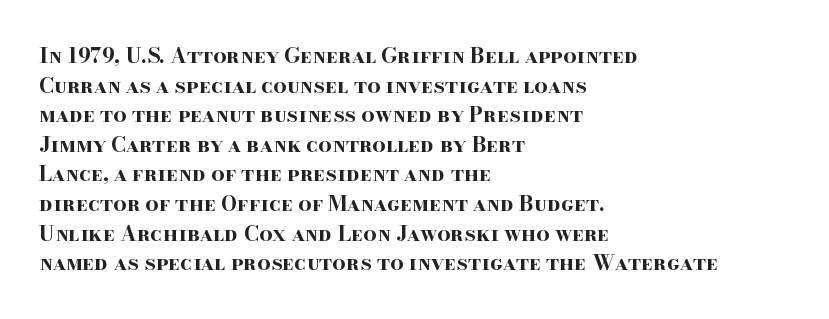
Q: Is the text bold? A: Yes.
Q: Is the text italic (slanted)? A: No, it is upright.
Q: Is the text underlined? A: No.
Q: How is the paragraph aligned? A: Left-aligned.
Q: Is the spacing between letters normal or unusually wide? A: Normal.
Q: Is the spacing between lines tight, normal or loose? A: Normal.
